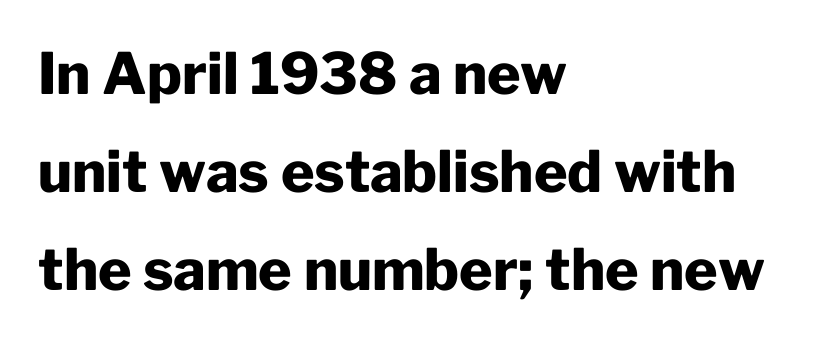
{"serif": "no", "italic": "no", "bold": "yes", "weight": "heavy", "width": "normal", "stroke_contrast": "low", "x_height": "medium", "monospaced": "no", "underline": "no", "align": "left", "line_spacing_ratio": 1.72, "letter_spacing": "normal", "letter_spacing_em": 0.0, "glyph_px": 57}
